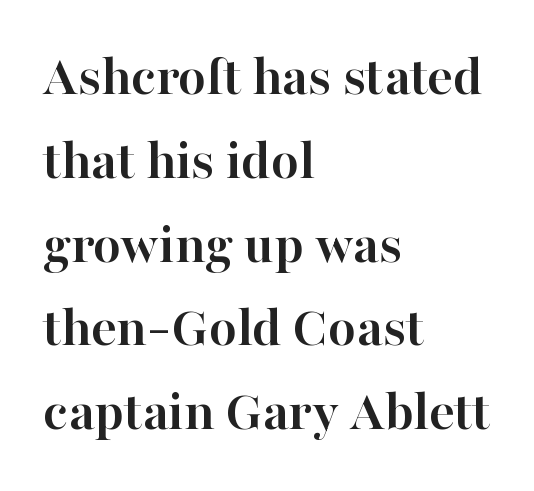
The image shows 57 px semibold serif type, upright; set left-aligned, normal line spacing (1.47x), normal letter spacing, not underlined; high stroke contrast and a medium x-height.
